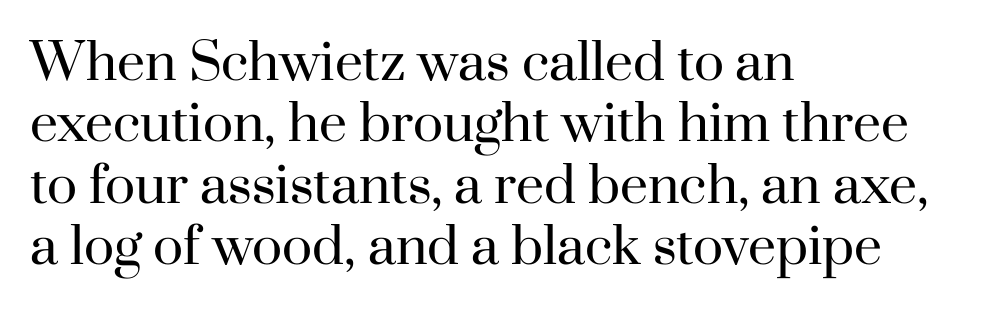
The image shows 50 px regular-weight serif type, upright; set left-aligned, line spacing 1.23x, normal letter spacing, not underlined; high stroke contrast and a small x-height.
